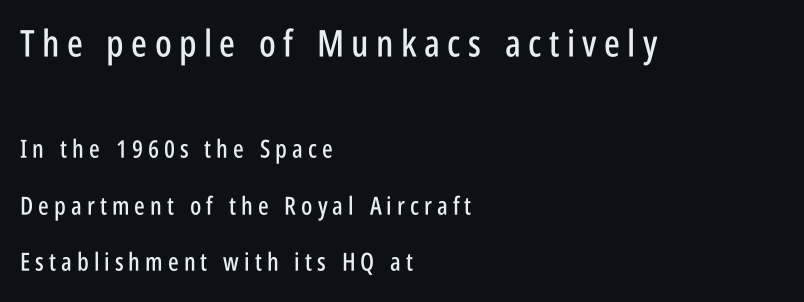
The image shows 37 px condensed sans-serif type, upright; set left-aligned, loose line spacing (2.26x), unusually wide letter spacing (+0.2 em), not underlined; the first (top) block is 1.48x larger; low stroke contrast and a large x-height.
